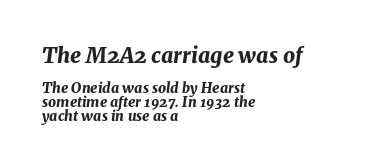
{"italic": "yes", "lean": "right", "slant_degrees": 8, "bold": "yes", "underline": "no", "align": "left", "line_spacing": "tight", "line_spacing_ratio": 0.98, "letter_spacing": "normal", "letter_spacing_em": 0.0, "larger_block": "first", "size_ratio": 1.5, "glyph_px": 21}
